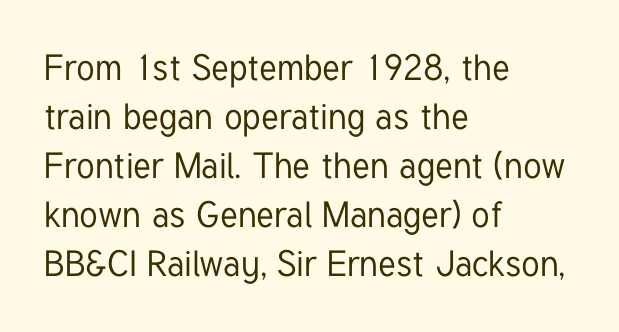
The type family on display is of the sans-serif kind. In terms of leading, this rendering sits right in the middle. Casual observation: everything's shoved over to the left. The gap between lines stays unmarked. In terms of letterspacing, this is plain default setting.
